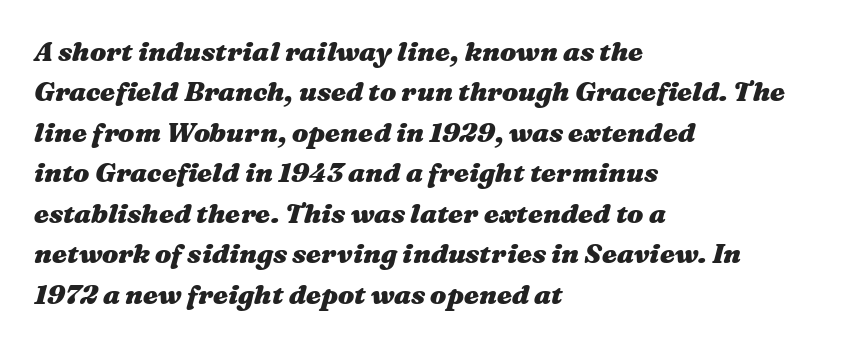
The strokes are fattened all the way to bold. The gaps between neighbouring characters are ordinary and unremarkable. The gap between lines stays unmarked. Regular leading. The paragraph shown leans on its left margin.
